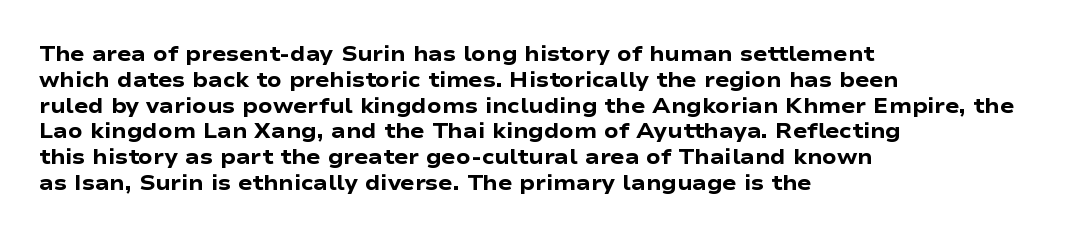
The image shows 21 px bold type, upright; set left-aligned, line spacing 1.23x, normal letter spacing, not underlined.
